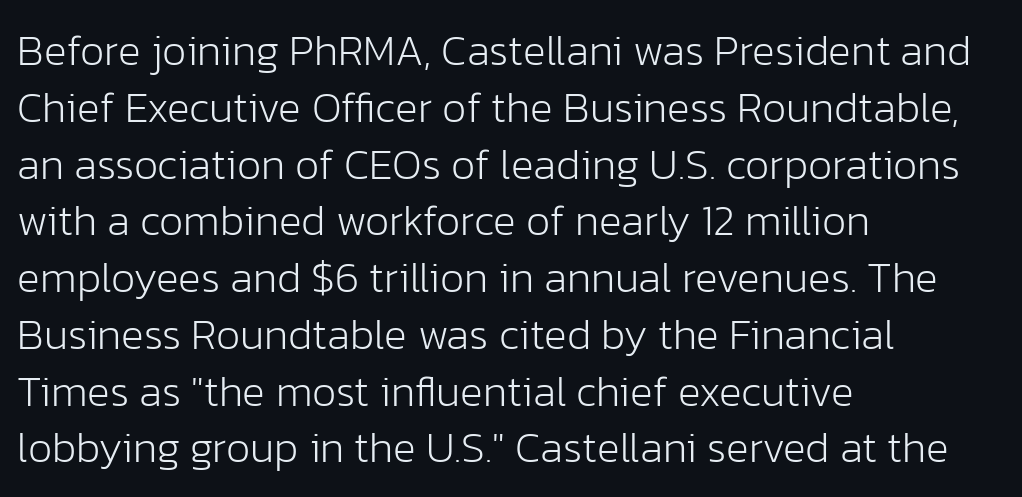
The image shows 43 px light sans-serif type, upright; set left-aligned, normal line spacing (1.32x), normal letter spacing, not underlined; low stroke contrast and a medium x-height.
